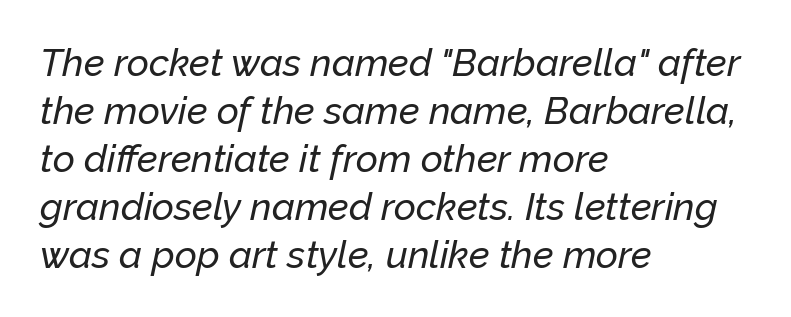
Q: Is the text italic (slanted)? A: Yes, it leans right by about 12 degrees.
Q: Is the text underlined? A: No.
Q: How is the paragraph aligned? A: Left-aligned.
Q: Is the spacing between letters normal or unusually wide? A: Normal.
Q: Is the spacing between lines tight, normal or loose? A: Normal.
Q: Width (condensed, normal, or wide)? A: Normal.
Q: Stroke contrast? A: Low.
Q: x-height? A: Medium.
Q: Monospaced? A: No.
